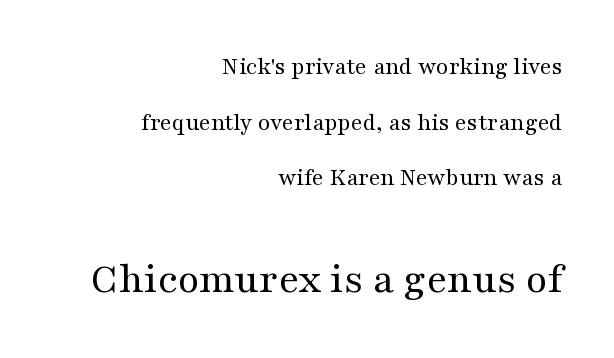
Q: Is the text bold? A: No.
Q: Is the text italic (slanted)? A: No, it is upright.
Q: Is the typeface a serif or a sans-serif typeface? A: Serif.
Q: Is the text underlined? A: No.
Q: How is the paragraph aligned? A: Right-aligned.
Q: Is the spacing between letters normal or unusually wide? A: Normal.
Q: Is the spacing between lines tight, normal or loose? A: Loose.
Q: Which block of text is set in a larger size, the first (top) or the second (bottom)? A: The second (bottom) one.
Q: Width (condensed, normal, or wide)? A: Wide.
Q: Stroke contrast? A: Medium.
Q: x-height? A: Medium.
Q: Monospaced? A: No.
